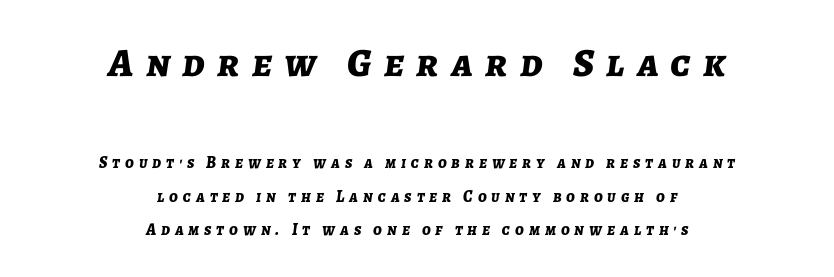
{"italic": "yes", "lean": "right", "slant_degrees": 7, "bold": "yes", "weight": "bold", "width": "normal", "stroke_contrast": "low", "x_height": "medium", "monospaced": "no", "underline": "no", "align": "center", "line_spacing": "loose", "line_spacing_ratio": 2.1, "letter_spacing": "wide", "letter_spacing_em": 0.31, "larger_block": "first", "size_ratio": 2.5, "glyph_px": 40}
